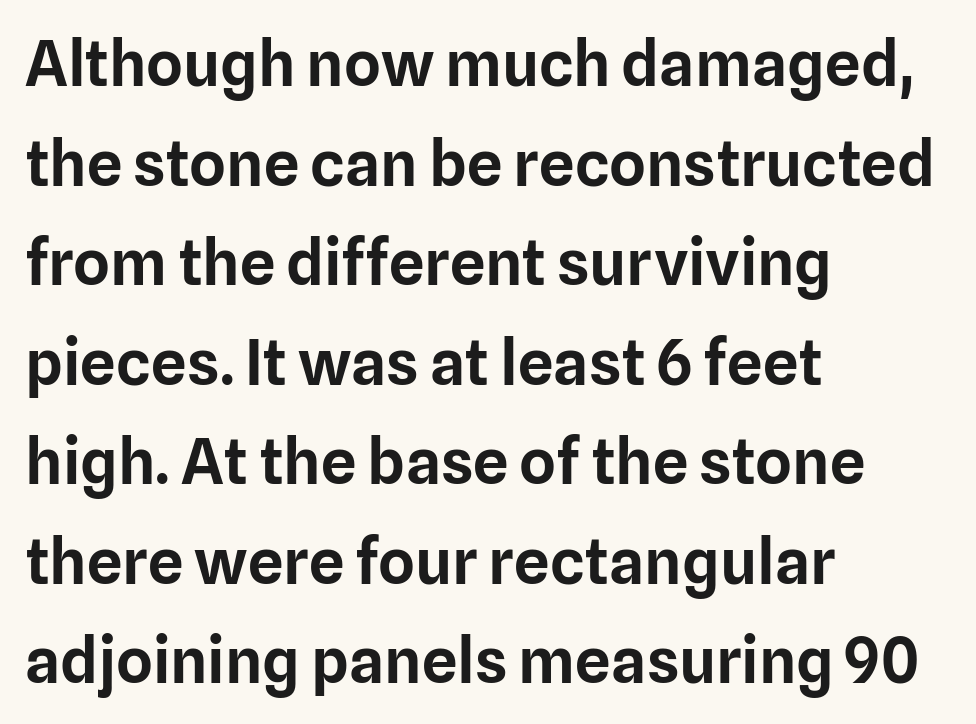
Q: Is the text italic (slanted)? A: No, it is upright.
Q: Is the typeface a serif or a sans-serif typeface? A: Sans-serif.
Q: Is the text underlined? A: No.
Q: How is the paragraph aligned? A: Left-aligned.
Q: Is the spacing between letters normal or unusually wide? A: Normal.
Q: Is the spacing between lines tight, normal or loose? A: Normal.
Q: Width (condensed, normal, or wide)? A: Normal.
Q: Stroke contrast? A: Low.
Q: x-height? A: Medium.
Q: Monospaced? A: No.
